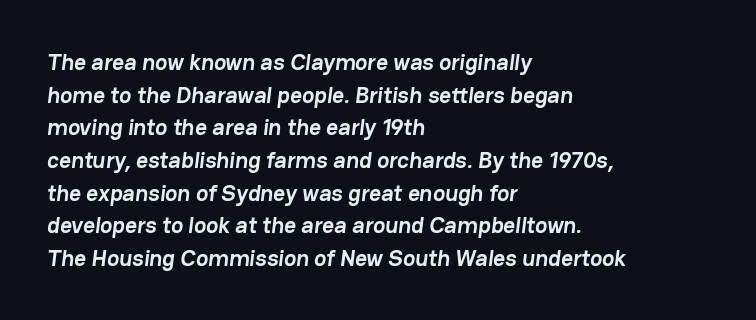
Thick stems and heavy bowls — unmistakably bold. The space directly below the letters is spotless. Is the block centered? No — it sits flush against the left margin. Students, observe: this is what conventionally led text looks like. Nobody touched the tracking dial on this one.
